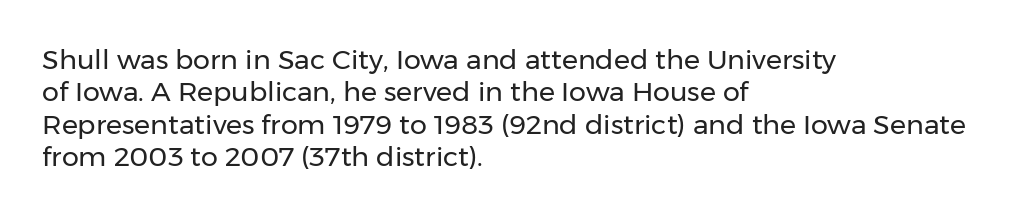
The font is comparable to plain body text, perhaps lighter. Line starts are locked; line ends wander. Nothing unusual about the tracking: characters are spaced as the font intends. The type sits square on the baseline with zero lean. Rule under the text: the space is simply empty.
